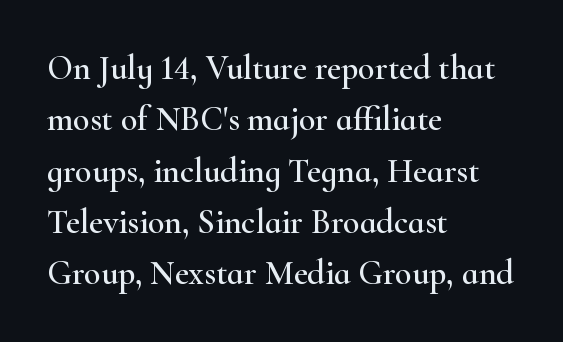
The image shows 34 px wide serif type, upright; set left-aligned, normal line spacing (1.51x), normal letter spacing, not underlined; high stroke contrast and a small x-height.
